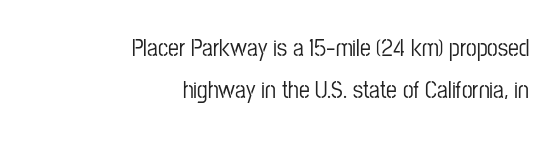
The image shows 24 px text type, upright; set right-aligned, line spacing 1.77x, normal letter spacing, not underlined.
